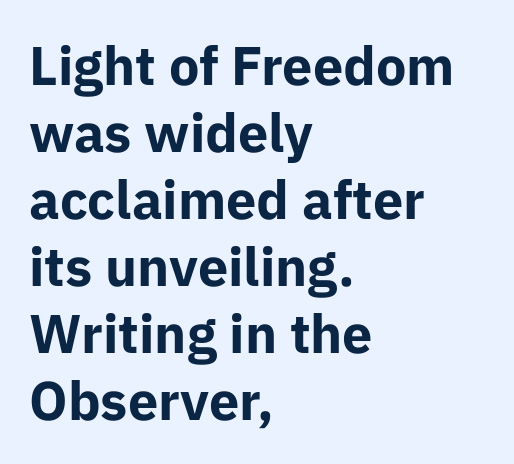
Is there any slant? The stems are plumb. A clean baseline with only descenders dipping below it. No feet cap the strokes, marking this as sans-serif type. A typesetter would call this proportional, since set widths differ per character. Words appear dense and cohesive because spacing is normal.
